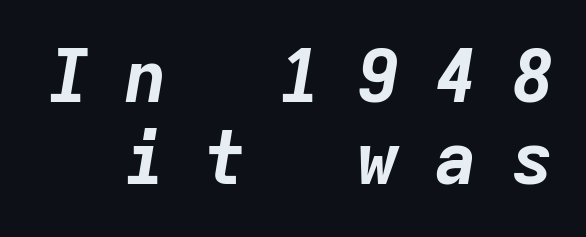
{"italic": "yes", "lean": "right", "slant_degrees": 9, "bold": "yes", "weight": "bold", "width": "normal", "stroke_contrast": "low", "x_height": "medium", "monospaced": "yes", "underline": "no", "line_spacing": "tight", "line_spacing_ratio": 1.13, "letter_spacing": "wide", "letter_spacing_em": 0.46, "glyph_px": 73}
